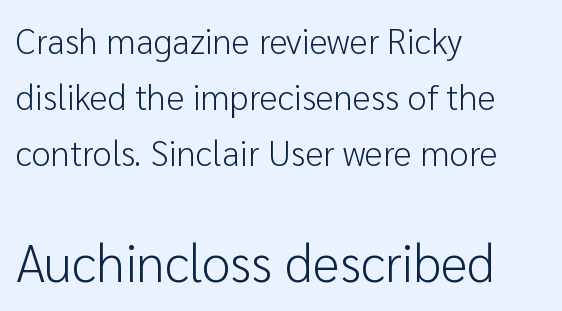
Q: Is the text bold? A: No.
Q: Is the text italic (slanted)? A: No, it is upright.
Q: Is the typeface a serif or a sans-serif typeface? A: Sans-serif.
Q: Is the text underlined? A: No.
Q: How is the paragraph aligned? A: Left-aligned.
Q: Is the spacing between letters normal or unusually wide? A: Normal.
Q: Is the spacing between lines tight, normal or loose? A: Normal.
Q: Which block of text is set in a larger size, the first (top) or the second (bottom)? A: The second (bottom) one.
Q: Width (condensed, normal, or wide)? A: Normal.
Q: Stroke contrast? A: Low.
Q: x-height? A: Medium.
Q: Monospaced? A: No.
